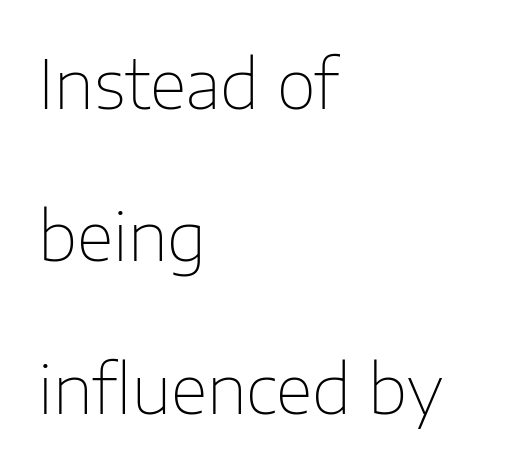
The image shows 68 px thin sans-serif type, upright; set left-aligned, loose line spacing (2.24x), normal letter spacing, not underlined; low stroke contrast and a medium x-height.
